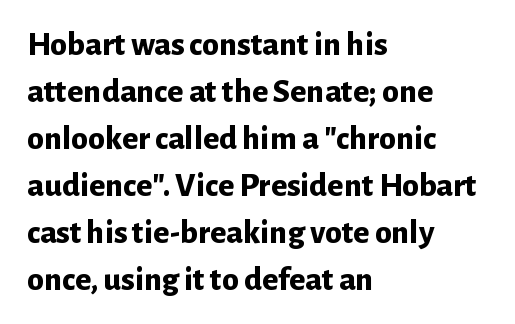
The image shows 34 px bold sans-serif type, upright; set left-aligned, normal line spacing (1.38x), normal letter spacing, not underlined; low stroke contrast and a medium x-height.
